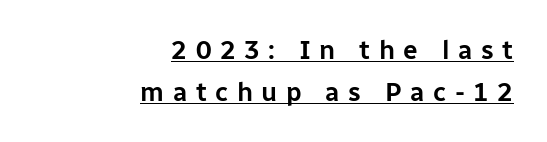
Horizontally, the lines are justified to the trailing edge only. Interline gaps are of average width in this sample. Posture: vertical. This sample carries an underscore along the baseline area.
